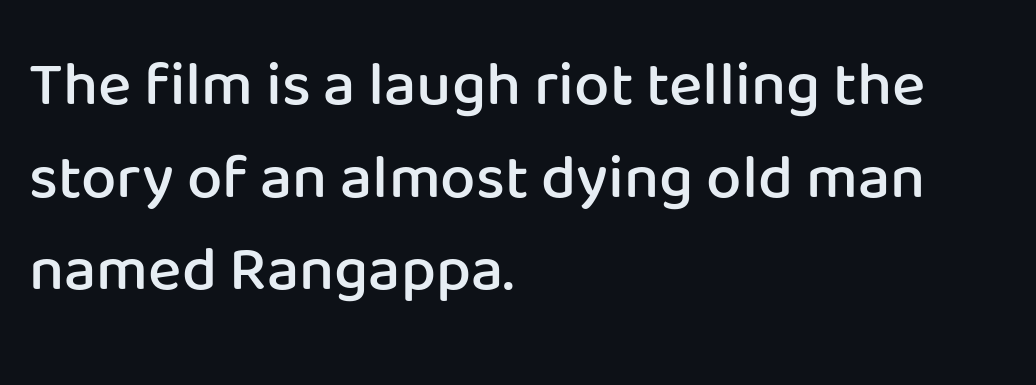
{"serif": "no", "italic": "no", "bold": "semi", "weight": "semibold", "width": "normal", "stroke_contrast": "low", "x_height": "medium", "monospaced": "no", "underline": "no", "align": "left", "line_spacing": "normal", "line_spacing_ratio": 1.47, "letter_spacing": "normal", "letter_spacing_em": 0.0, "glyph_px": 63}
